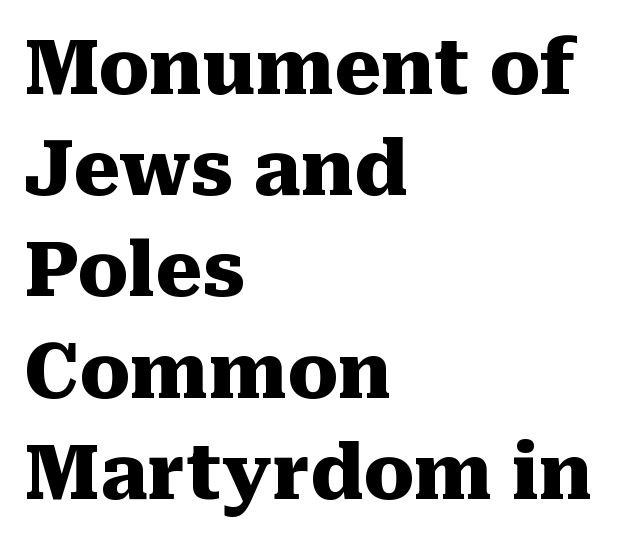
{"serif": "yes", "italic": "no", "bold": "yes", "weight": "heavy", "width": "normal", "stroke_contrast": "medium", "x_height": "medium", "monospaced": "no", "underline": "no", "align": "left", "line_spacing": "normal", "line_spacing_ratio": 1.35, "letter_spacing": "normal", "letter_spacing_em": 0.0, "glyph_px": 75}
